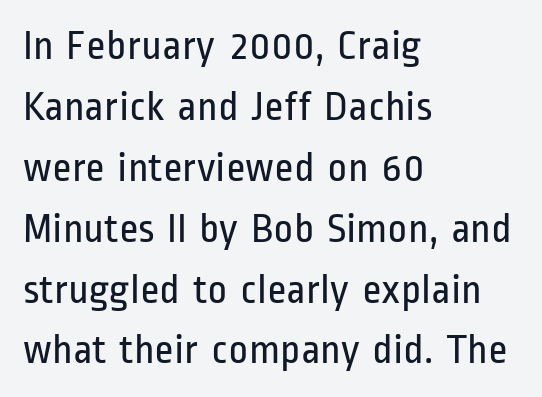
{"serif": "no", "italic": "no", "bold": "no", "weight": "regular", "width": "condensed", "stroke_contrast": "low", "x_height": "medium", "monospaced": "no", "underline": "no", "align": "left", "line_spacing": "normal", "line_spacing_ratio": 1.45, "letter_spacing": "normal", "letter_spacing_em": 0.0, "glyph_px": 42}
